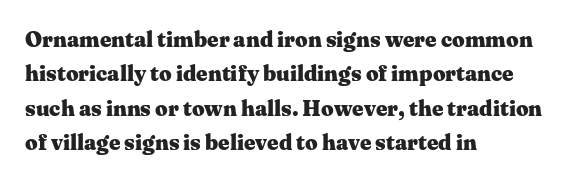
The image shows 22 px bold type, upright; set left-aligned, normal line spacing (1.56x), normal letter spacing, not underlined.
